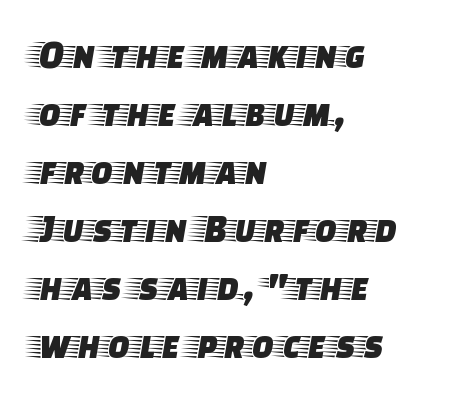
The image shows 40 px wide serif type; set left-aligned, normal line spacing (1.45x), normal letter spacing, not underlined; low stroke contrast and a large x-height.
